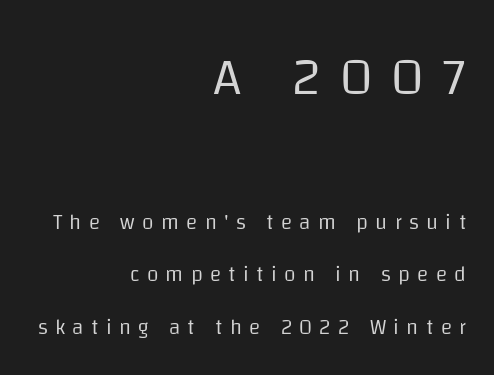
Q: Is the text bold? A: No.
Q: Is the text italic (slanted)? A: No, it is upright.
Q: Is the typeface a serif or a sans-serif typeface? A: Sans-serif.
Q: Is the text underlined? A: No.
Q: How is the paragraph aligned? A: Right-aligned.
Q: Is the spacing between letters normal or unusually wide? A: Unusually wide.
Q: Is the spacing between lines tight, normal or loose? A: Loose.
Q: Which block of text is set in a larger size, the first (top) or the second (bottom)? A: The first (top) one.
Q: Width (condensed, normal, or wide)? A: Normal.
Q: Stroke contrast? A: Low.
Q: x-height? A: Large.
Q: Monospaced? A: No.
